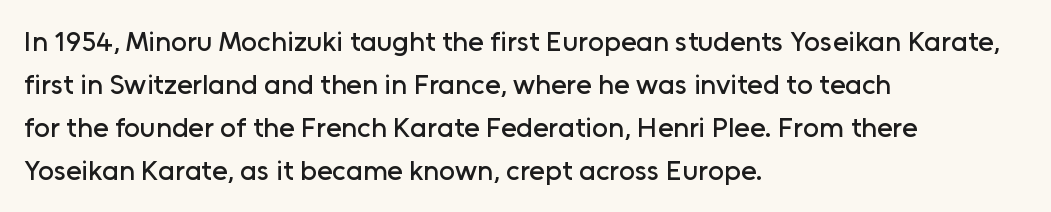
Q: Is the text italic (slanted)? A: No, it is upright.
Q: Is the typeface a serif or a sans-serif typeface? A: Sans-serif.
Q: Is the text underlined? A: No.
Q: How is the paragraph aligned? A: Left-aligned.
Q: Is the spacing between letters normal or unusually wide? A: Normal.
Q: Is the spacing between lines tight, normal or loose? A: Normal.
Q: Width (condensed, normal, or wide)? A: Normal.
Q: Stroke contrast? A: Low.
Q: x-height? A: Medium.
Q: Monospaced? A: No.
